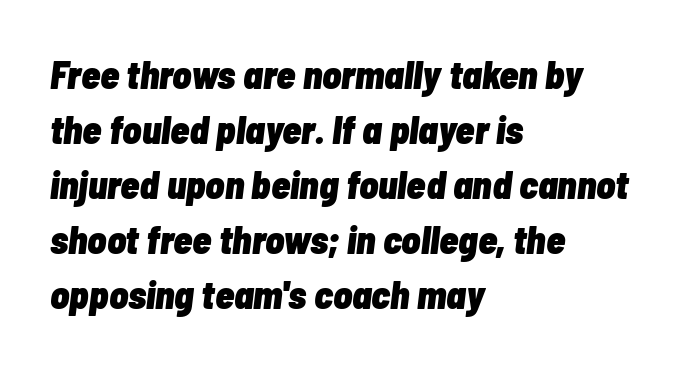
The image shows 39 px heavy, condensed type, italic (leaning right); set left-aligned, normal line spacing (1.41x), normal letter spacing, not underlined; low stroke contrast and a medium x-height.
